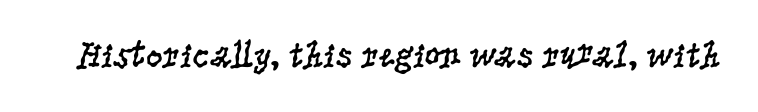
Q: Is the text bold? A: No.
Q: Is the typeface a serif or a sans-serif typeface? A: Serif.
Q: Is the text underlined? A: No.
Q: Is the spacing between letters normal or unusually wide? A: Normal.
Q: Width (condensed, normal, or wide)? A: Condensed.
Q: Stroke contrast? A: Low.
Q: x-height? A: Large.
Q: Monospaced? A: No.
